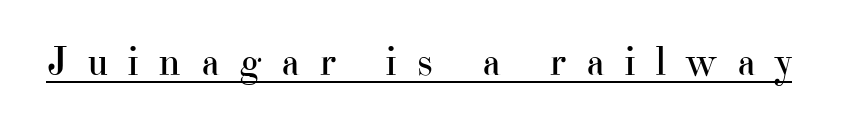
The image shows 42 px regular-weight serif type, upright; set unusually wide letter spacing (+0.46 em), underlined; high stroke contrast and a small x-height.
